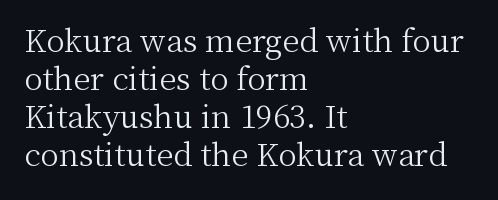
Q: Is the text bold? A: No.
Q: Is the text italic (slanted)? A: No, it is upright.
Q: Is the typeface a serif or a sans-serif typeface? A: Serif.
Q: Is the text underlined? A: No.
Q: How is the paragraph aligned? A: Left-aligned.
Q: Is the spacing between letters normal or unusually wide? A: Normal.
Q: Width (condensed, normal, or wide)? A: Normal.
Q: Stroke contrast? A: Medium.
Q: x-height? A: Medium.
Q: Monospaced? A: No.
